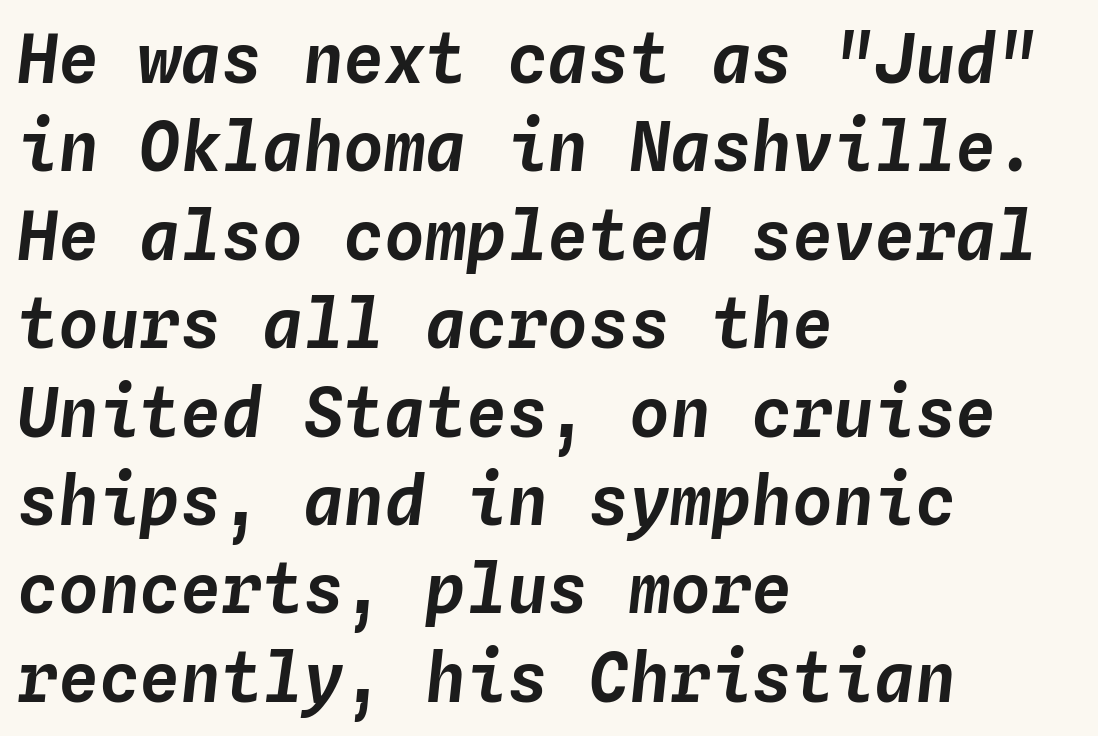
{"italic": "yes", "lean": "right", "slant_degrees": 4, "width": "normal", "stroke_contrast": "low", "x_height": "medium", "monospaced": "yes", "underline": "no", "align": "left", "line_spacing": "normal", "line_spacing_ratio": 1.3, "letter_spacing": "normal", "letter_spacing_em": 0.0, "glyph_px": 68}
